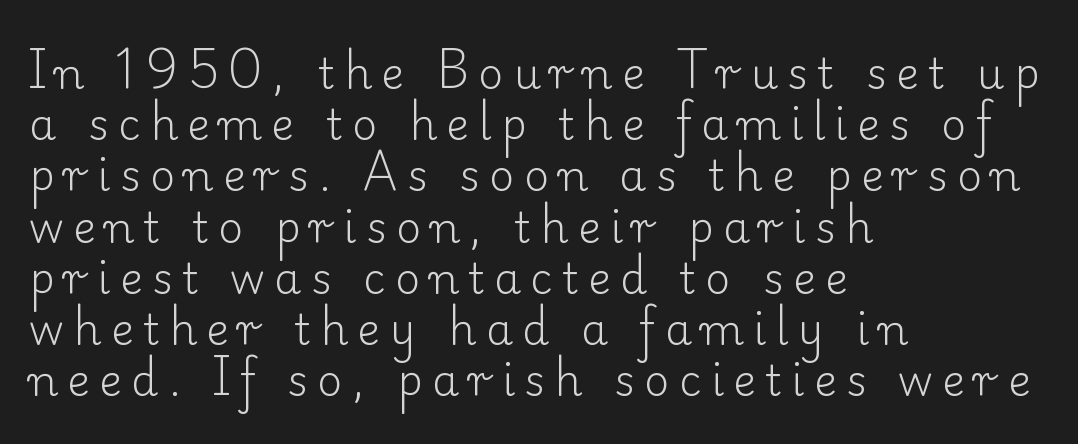
{"italic": "no", "bold": "no", "weight": "light", "width": "normal", "stroke_contrast": "low", "x_height": "small", "monospaced": "no", "underline": "no", "align": "left", "line_spacing_ratio": 1.19, "letter_spacing": "wide", "letter_spacing_em": 0.22, "glyph_px": 43}
